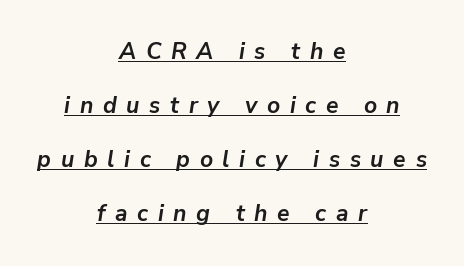
Q: Is the text bold? A: Yes.
Q: Is the text italic (slanted)? A: Yes, it leans right by about 9 degrees.
Q: Is the text underlined? A: Yes.
Q: How is the paragraph aligned? A: Centered.
Q: Is the spacing between letters normal or unusually wide? A: Unusually wide.
Q: Is the spacing between lines tight, normal or loose? A: Loose.
